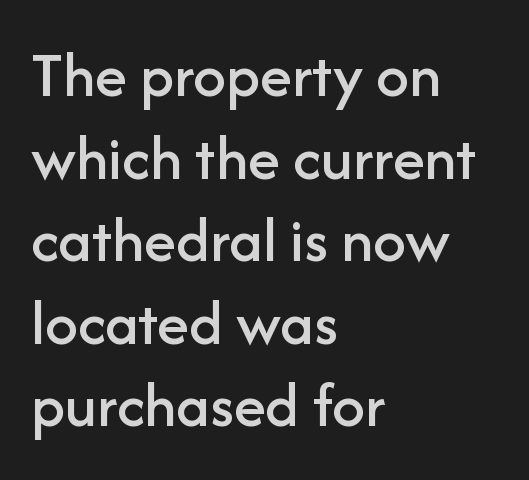
Q: Is the text italic (slanted)? A: No, it is upright.
Q: Is the typeface a serif or a sans-serif typeface? A: Sans-serif.
Q: Is the text underlined? A: No.
Q: How is the paragraph aligned? A: Left-aligned.
Q: Is the spacing between letters normal or unusually wide? A: Normal.
Q: Is the spacing between lines tight, normal or loose? A: Normal.
Q: Width (condensed, normal, or wide)? A: Normal.
Q: Stroke contrast? A: Low.
Q: x-height? A: Medium.
Q: Monospaced? A: No.
